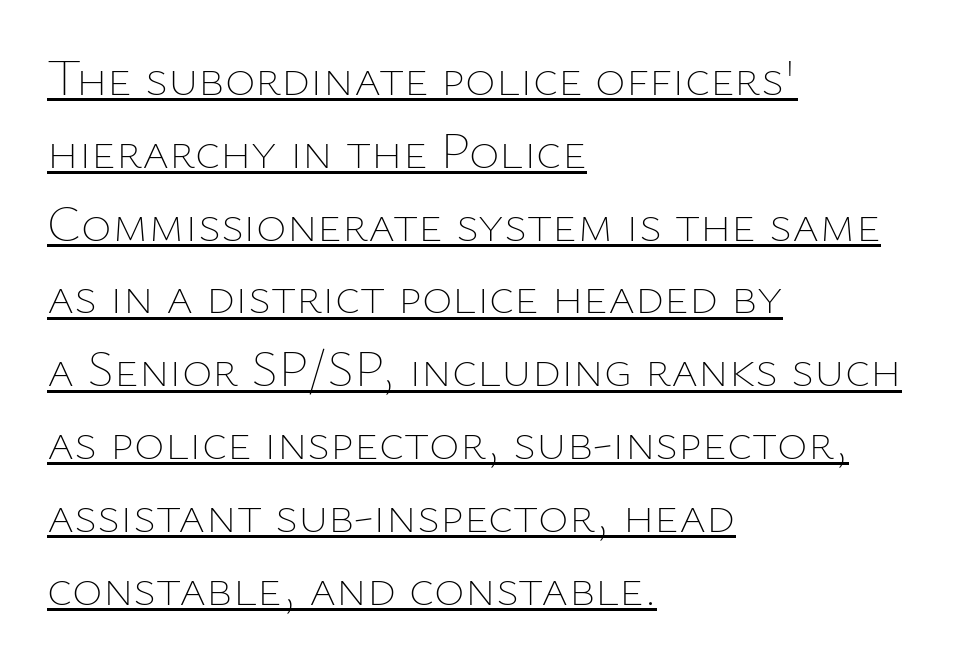
{"italic": "no", "bold": "no", "weight": "thin", "width": "normal", "stroke_contrast": "low", "x_height": "medium", "monospaced": "no", "underline": "yes", "align": "left", "line_spacing": "normal", "line_spacing_ratio": 1.4, "letter_spacing": "normal", "letter_spacing_em": 0.0, "glyph_px": 52}
